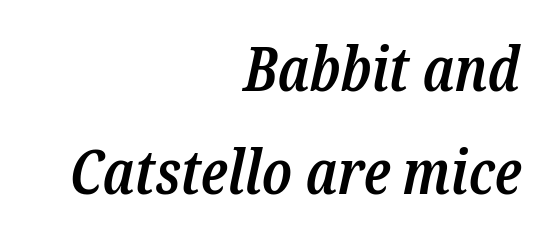
Q: Is the text bold? A: Semi-bold.
Q: Is the text italic (slanted)? A: Yes, it leans right by about 12 degrees.
Q: Is the typeface a serif or a sans-serif typeface? A: Serif.
Q: Is the text underlined? A: No.
Q: How is the paragraph aligned? A: Right-aligned.
Q: Is the spacing between letters normal or unusually wide? A: Normal.
Q: Is the spacing between lines tight, normal or loose? A: Normal.
Q: Width (condensed, normal, or wide)? A: Condensed.
Q: Stroke contrast? A: Low.
Q: x-height? A: Medium.
Q: Monospaced? A: No.
